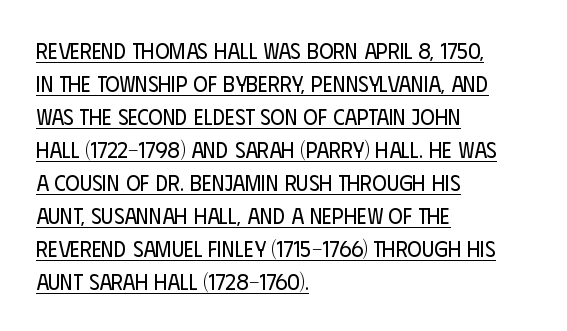
Q: Is the text bold? A: No.
Q: Is the text italic (slanted)? A: No, it is upright.
Q: Is the text underlined? A: Yes.
Q: How is the paragraph aligned? A: Left-aligned.
Q: Is the spacing between letters normal or unusually wide? A: Normal.
Q: Is the spacing between lines tight, normal or loose? A: Normal.
